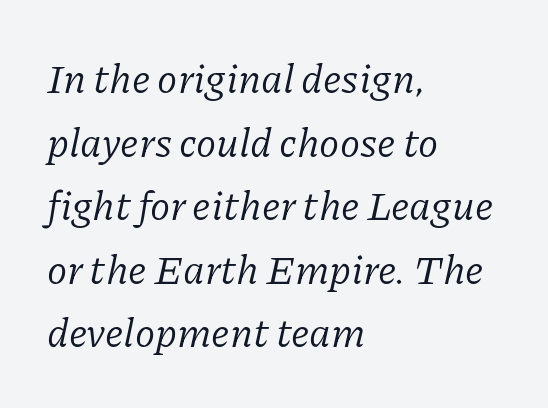
Vertical stems look standard width or narrower in stroke. The space directly below the letters is spotless. The letters sit at their default tracking, neither squeezed nor spread. The typography opts for an oblique posture over an upright one. The glyphs in this specimen are seriffed. Is the block centered? No — it sits flush against the left margin.
